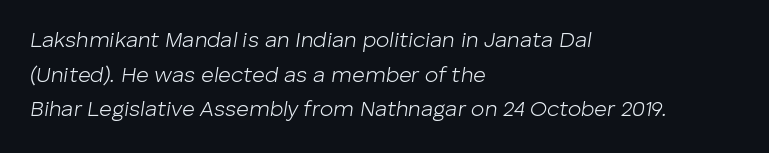
This sample keeps an unexceptional amount of space between lines. Alignment: flush left. Caption: face not bold, strokes unweighted. Plain, unruled lines of type.
